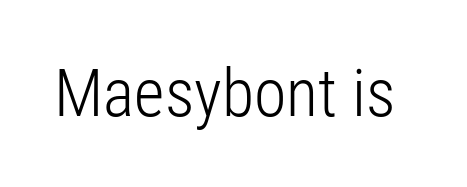
Q: Is the text bold? A: No.
Q: Is the text italic (slanted)? A: No, it is upright.
Q: Is the typeface a serif or a sans-serif typeface? A: Sans-serif.
Q: Is the text underlined? A: No.
Q: Is the spacing between letters normal or unusually wide? A: Normal.
Q: Width (condensed, normal, or wide)? A: Condensed.
Q: Stroke contrast? A: Low.
Q: x-height? A: Medium.
Q: Monospaced? A: No.
